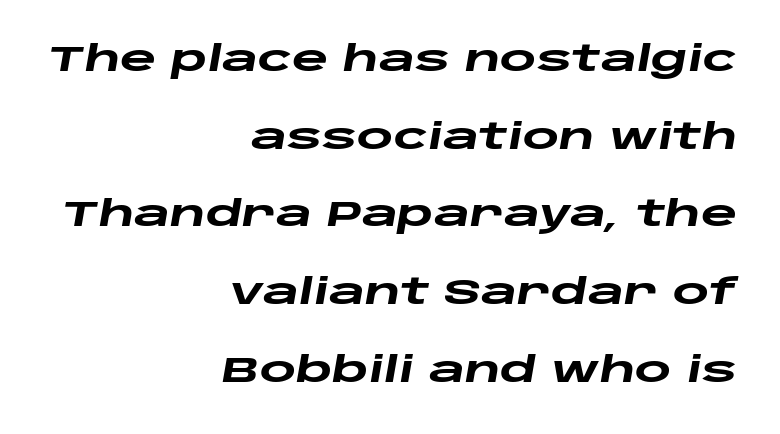
These lines are set flush right with a ragged left edge. A full-strength bold gives these letters their thick strokes. The passage shown is typed in a proportional face where columns would drift. This sample uses an oblique cut, with every glyph tilted off the vertical. Beneath every word, the page is bare.
